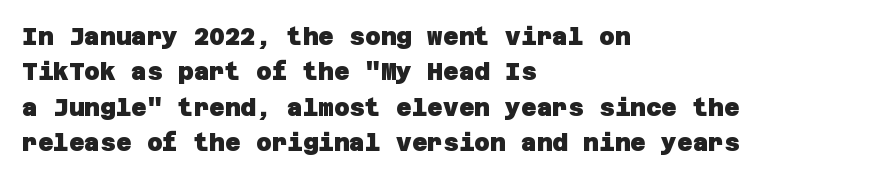
{"bold": "yes", "underline": "no", "align": "left", "line_spacing": "normal", "line_spacing_ratio": 1.47, "letter_spacing": "normal", "letter_spacing_em": 0.0, "glyph_px": 24}
